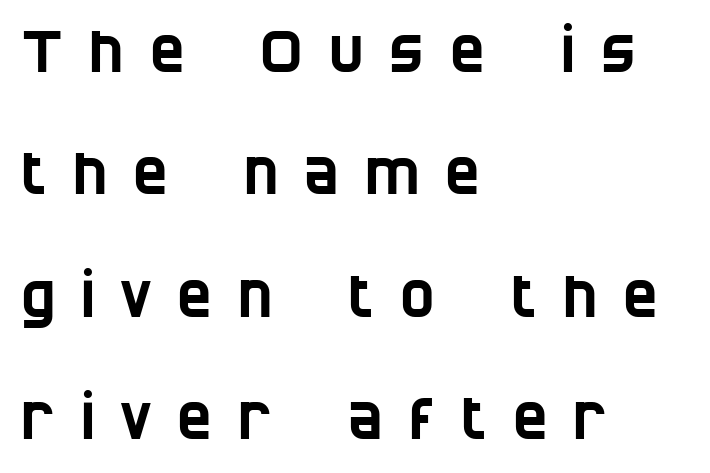
The glyphs are unaccompanied by any horizontal stroke below them. These lines are rendered in a variable-pitch font. The font family rendered here belongs to the sans-serif group. Is the block centered? No — it sits flush against the left margin. Look at the tracking — it's clearly loosened, letters drifting apart. Students, observe: this is what heavily led, spacious text looks like.
